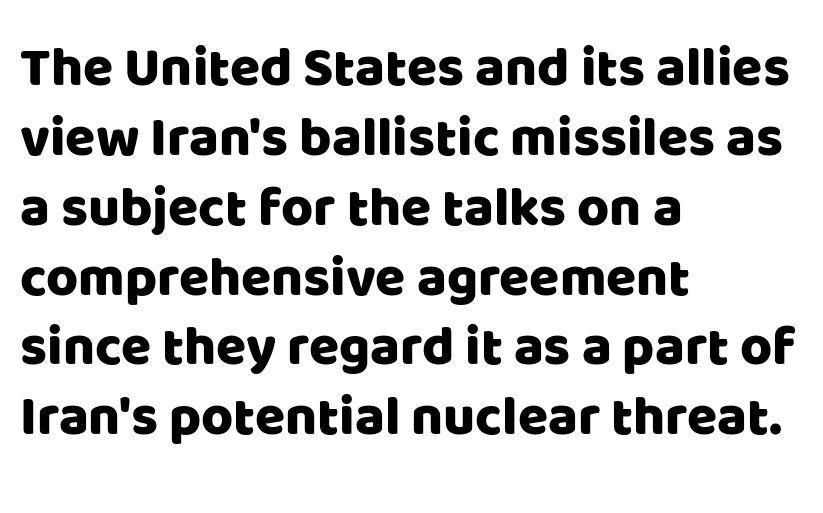
Q: Is the text italic (slanted)? A: No, it is upright.
Q: Is the typeface a serif or a sans-serif typeface? A: Sans-serif.
Q: Is the text underlined? A: No.
Q: How is the paragraph aligned? A: Left-aligned.
Q: Is the spacing between letters normal or unusually wide? A: Normal.
Q: Is the spacing between lines tight, normal or loose? A: Normal.
Q: Width (condensed, normal, or wide)? A: Normal.
Q: Stroke contrast? A: Low.
Q: x-height? A: Large.
Q: Monospaced? A: No.
